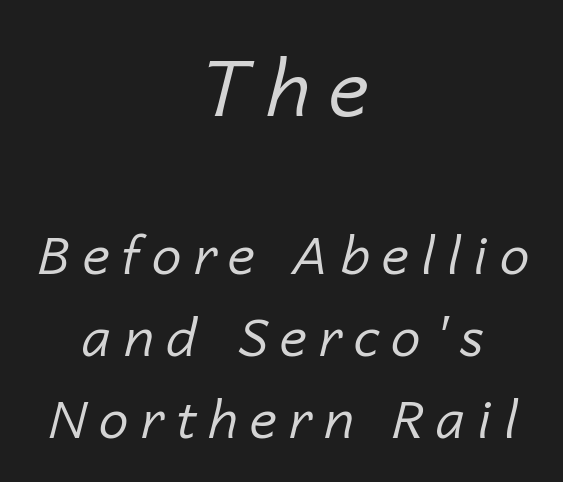
Q: Is the text bold? A: No.
Q: Is the text italic (slanted)? A: Yes, it leans right by about 14 degrees.
Q: Is the text underlined? A: No.
Q: How is the paragraph aligned? A: Centered.
Q: Is the spacing between letters normal or unusually wide? A: Unusually wide.
Q: Is the spacing between lines tight, normal or loose? A: Normal.
Q: Which block of text is set in a larger size, the first (top) or the second (bottom)? A: The first (top) one.
Q: Width (condensed, normal, or wide)? A: Normal.
Q: Stroke contrast? A: Low.
Q: x-height? A: Medium.
Q: Monospaced? A: No.
